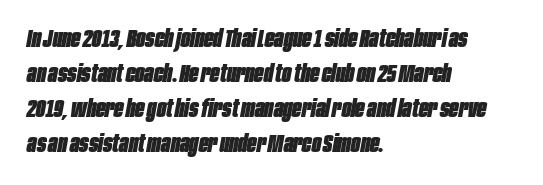
The space directly below the letters is spotless. Layout note: lines flush left. Tracking value appears to be zero — textbook default spacing. Strong, thick strokes mark this as bold type. Whoever set this chose a conventional vertical rhythm.
